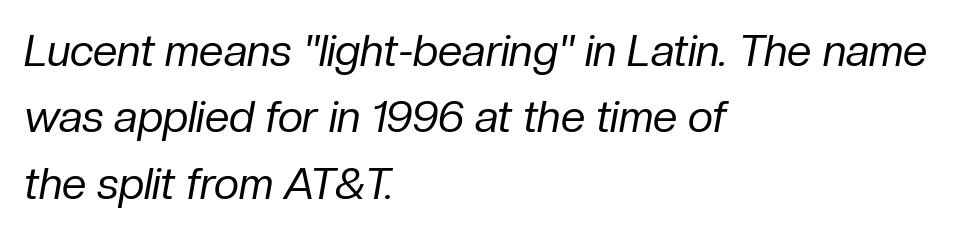
{"italic": "yes", "lean": "right", "slant_degrees": 10, "bold": "no", "weight": "regular", "width": "normal", "stroke_contrast": "low", "x_height": "medium", "monospaced": "no", "underline": "no", "align": "left", "line_spacing": "normal", "line_spacing_ratio": 1.51, "letter_spacing": "normal", "letter_spacing_em": 0.0, "glyph_px": 44}
